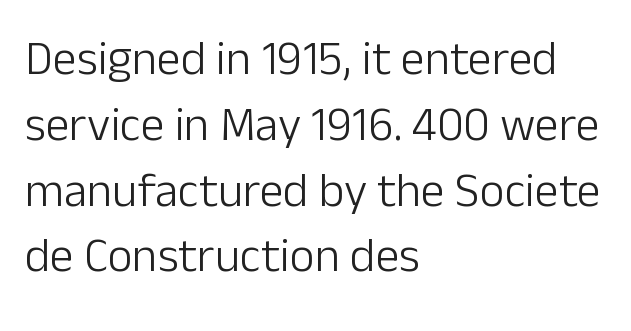
{"serif": "no", "italic": "no", "bold": "no", "weight": "light", "width": "normal", "stroke_contrast": "low", "x_height": "medium", "monospaced": "no", "underline": "no", "align": "left", "line_spacing": "normal", "line_spacing_ratio": 1.37, "letter_spacing": "normal", "letter_spacing_em": 0.0, "glyph_px": 48}
